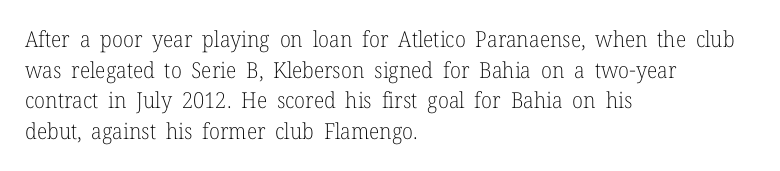
Here the glyphs are tracked normally, forming tight word shapes. This sample keeps an unexceptional amount of space between lines. Every character sits straight up, as roman type does. Each stroke keeps to a modest, everyday thickness or less. This rendering uses left alignment, leaving the right contour irregular. Descenders are the only things crossing below the line.
